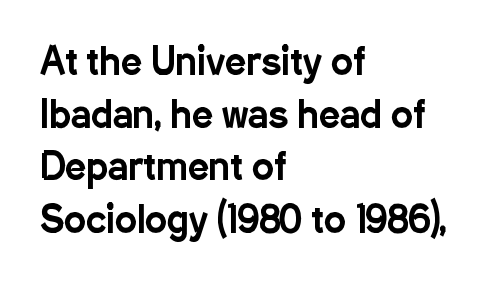
Character widths vary here, with narrow letters taking less room than wide ones. The designer left line spacing at the default. This sample is left-justified, so line endings fall wherever the words run out. No extra tracking has been applied to these lines.
